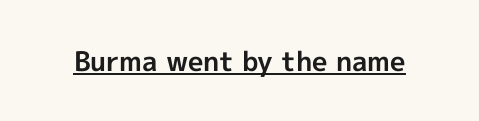
The image shows 27 px bold type, upright; set normal letter spacing, underlined.
